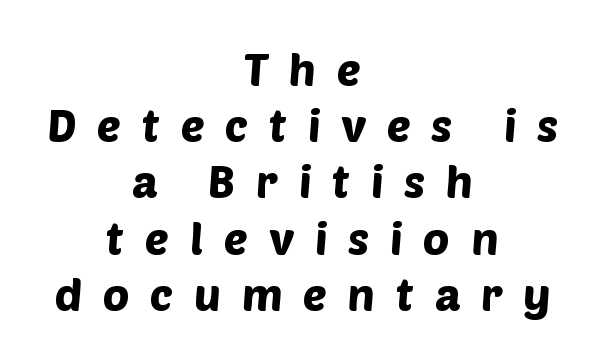
These lines are centered, leaving both edges ragged. A typesetter would call this proportional, since set widths differ per character. Honestly, the row spacing looks completely unremarkable. Glance below the letters and you will spot only blank space.
